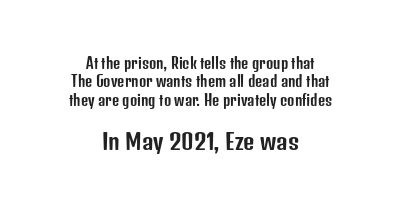
{"italic": "no", "underline": "no", "align": "center", "line_spacing": "normal", "line_spacing_ratio": 1.31, "letter_spacing": "normal", "letter_spacing_em": 0.0, "larger_block": "second", "size_ratio": 1.57, "glyph_px": 22}
